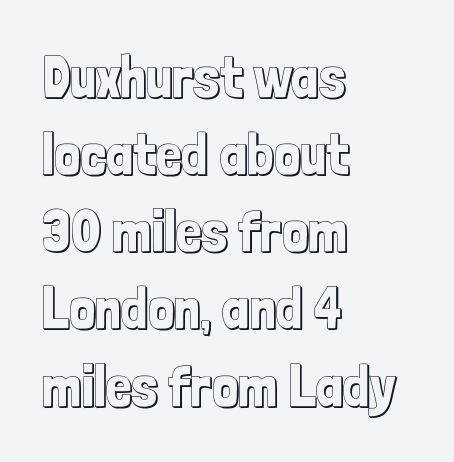
{"italic": "no", "width": "condensed", "x_height": "medium", "monospaced": "no", "underline": "no", "align": "left", "line_spacing": "normal", "line_spacing_ratio": 1.33, "letter_spacing": "normal", "letter_spacing_em": 0.0, "glyph_px": 58}
